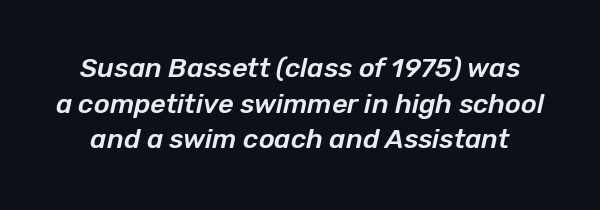
Q: Is the text italic (slanted)? A: Yes, it leans right by about 12 degrees.
Q: Is the text underlined? A: No.
Q: Is the spacing between letters normal or unusually wide? A: Normal.
Q: Is the spacing between lines tight, normal or loose? A: Normal.
